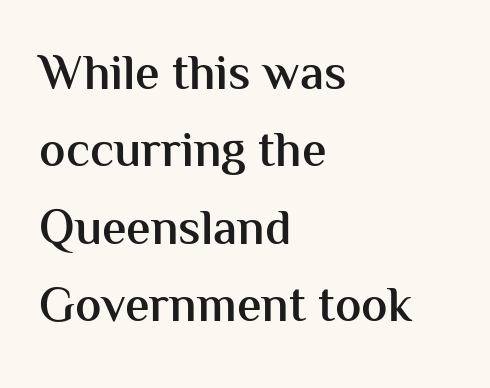
The image shows 49 px semibold sans-serif type, upright; set left-aligned, normal line spacing (1.58x), normal letter spacing, not underlined; medium stroke contrast and a medium x-height.
